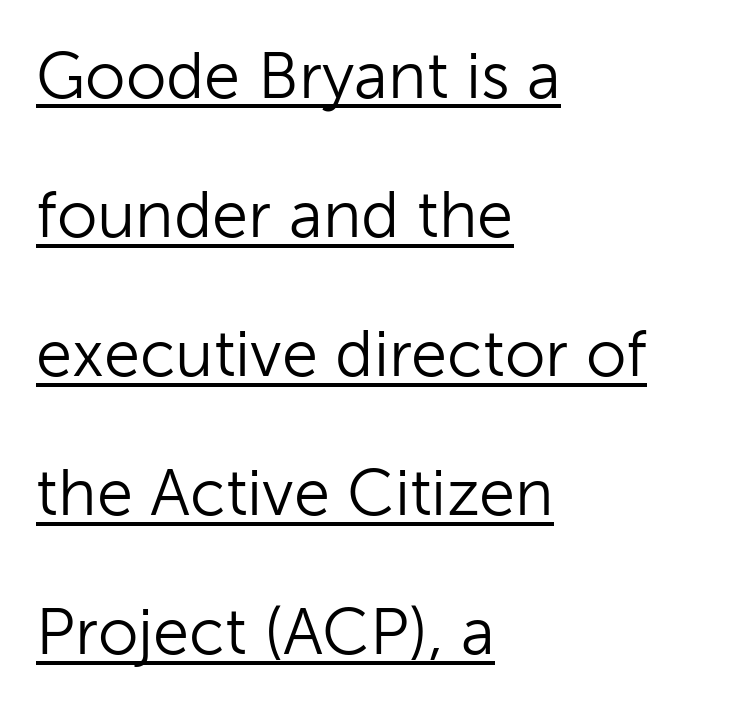
Q: Is the text bold? A: No.
Q: Is the text italic (slanted)? A: No, it is upright.
Q: Is the typeface a serif or a sans-serif typeface? A: Sans-serif.
Q: Is the text underlined? A: Yes.
Q: How is the paragraph aligned? A: Left-aligned.
Q: Is the spacing between letters normal or unusually wide? A: Normal.
Q: Is the spacing between lines tight, normal or loose? A: Loose.
Q: Width (condensed, normal, or wide)? A: Normal.
Q: Stroke contrast? A: Low.
Q: x-height? A: Medium.
Q: Monospaced? A: No.
